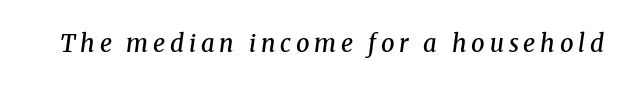
Check under the words: just untouched page. You could only call the tracking loose — the letters float apart. A semibold gives these letters moderate extra thickness, short of bold. Style check: oblique.
